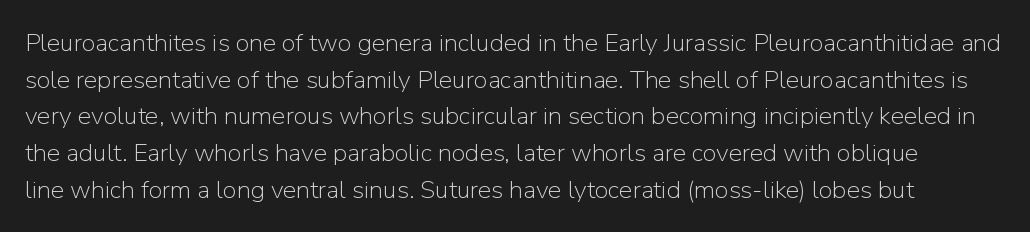
The image shows 25 px text type, upright; set normal line spacing (1.47x), normal letter spacing, not underlined.
